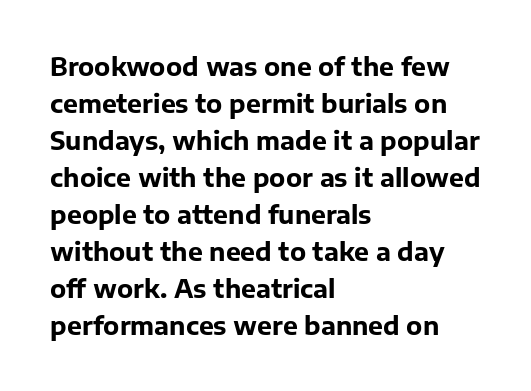
{"italic": "no", "bold": "yes", "underline": "no", "align": "left", "line_spacing": "normal", "line_spacing_ratio": 1.48, "letter_spacing": "normal", "letter_spacing_em": 0.0, "glyph_px": 25}
